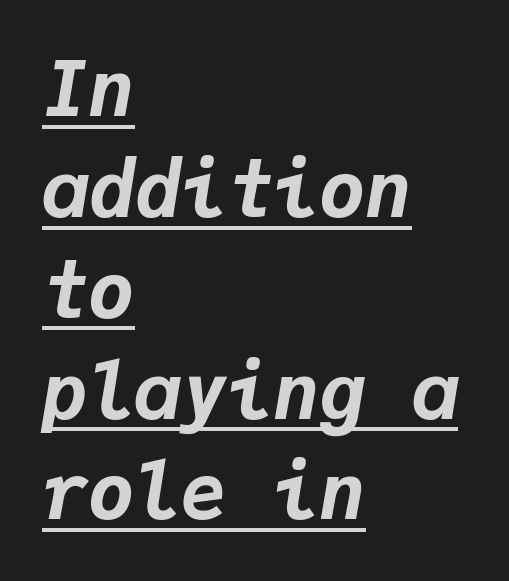
A dark, heavy texture on the line: the type is bold. Beneath each row of characters lies a ruled line. Here the designer chose a console-style face with uniform glyph widths. Tracking value appears to be zero — textbook default spacing.
